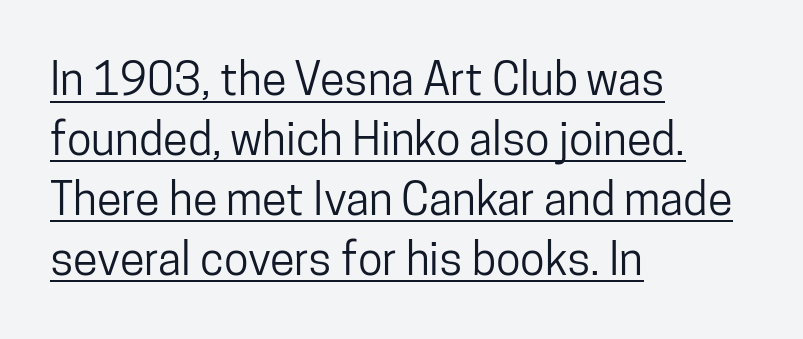
Q: Is the text italic (slanted)? A: No, it is upright.
Q: Is the typeface a serif or a sans-serif typeface? A: Sans-serif.
Q: Is the text underlined? A: Yes.
Q: How is the paragraph aligned? A: Left-aligned.
Q: Is the spacing between letters normal or unusually wide? A: Normal.
Q: Is the spacing between lines tight, normal or loose? A: Normal.
Q: Width (condensed, normal, or wide)? A: Condensed.
Q: Stroke contrast? A: Low.
Q: x-height? A: Medium.
Q: Monospaced? A: No.
